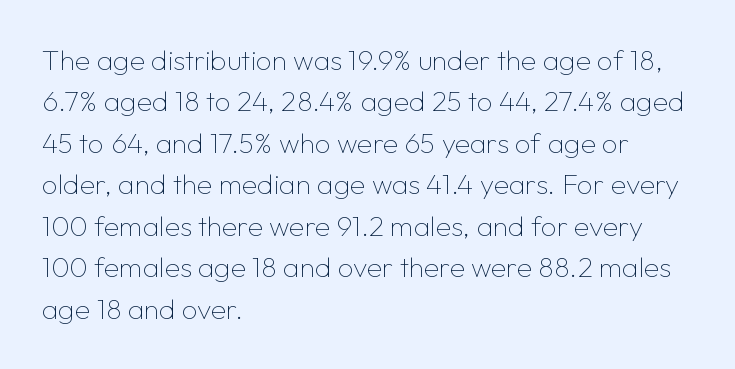
The typeface has the unassuming heft of standard copy or less. What's the leading like? Ordinary, nothing unusual. Words float on clear page, feet unadorned. The rag falls on the right side of this text block. Spacing between characters is what you'd get straight out of the box.
